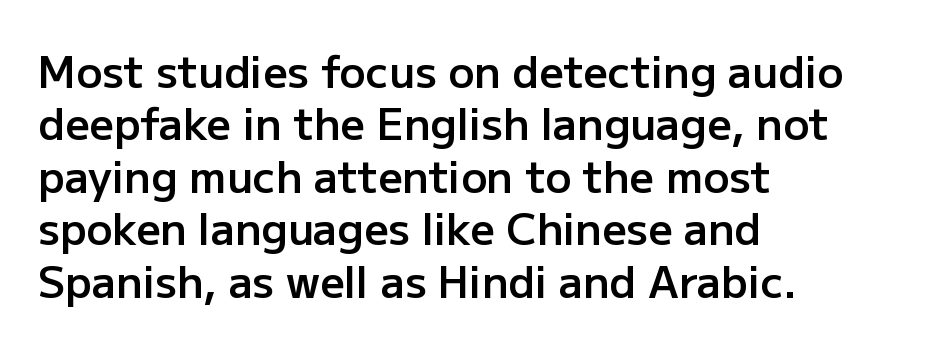
The face used here is proportionally spaced, like ordinary book or web type. These lines are composed in type without serifs. It's the straight-up-and-down kind of type. Horizontal alignment here is leftward, the default for most running prose.
